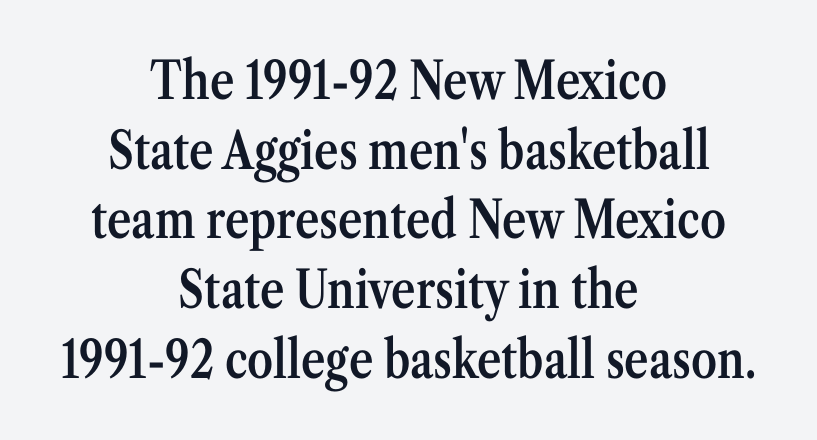
Q: Is the text bold? A: Semi-bold.
Q: Is the text italic (slanted)? A: No, it is upright.
Q: Is the typeface a serif or a sans-serif typeface? A: Serif.
Q: Is the text underlined? A: No.
Q: How is the paragraph aligned? A: Centered.
Q: Is the spacing between letters normal or unusually wide? A: Normal.
Q: Is the spacing between lines tight, normal or loose? A: Normal.
Q: Width (condensed, normal, or wide)? A: Condensed.
Q: Stroke contrast? A: Medium.
Q: x-height? A: Medium.
Q: Monospaced? A: No.
